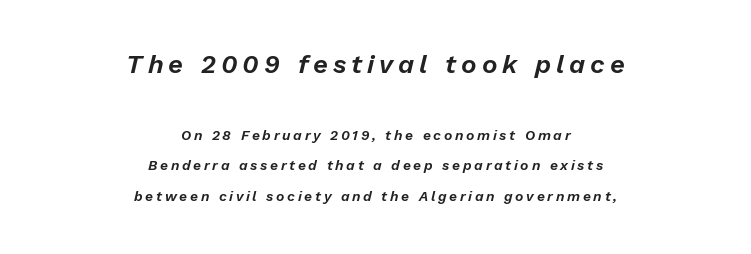
The image shows 26 px text type, italic (leaning right); set centered, loose line spacing (2.19x), not underlined; the first (top) block is 1.86x larger.
